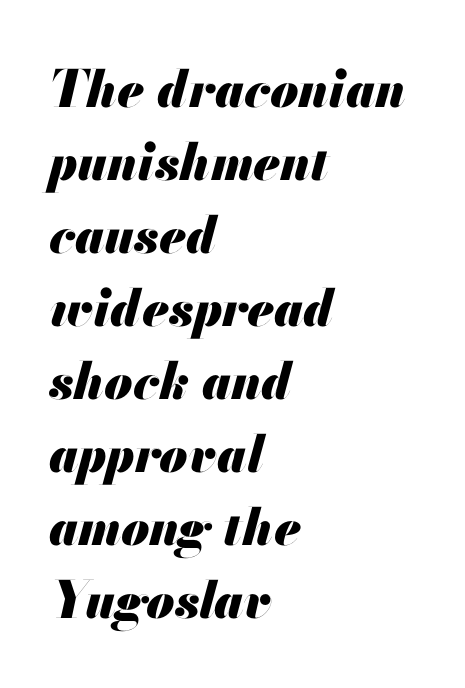
Each new line begins a customary step beneath the previous one. The glyphs are unaccompanied by any horizontal stroke below them. The face used here is proportionally spaced, like ordinary book or web type. The rendering applies a slant to the glyphs. Students, note that the glyphs here touch the page at normal intervals. Horizontally, the lines are justified to the leading edge only.
